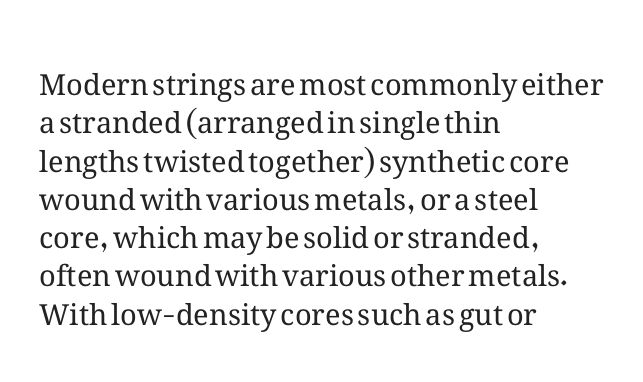
{"italic": "no", "bold": "no", "weight": "regular", "width": "normal", "stroke_contrast": "medium", "x_height": "medium", "monospaced": "no", "underline": "no", "align": "left", "line_spacing": "normal", "line_spacing_ratio": 1.32, "letter_spacing": "normal", "letter_spacing_em": 0.0, "glyph_px": 29}
